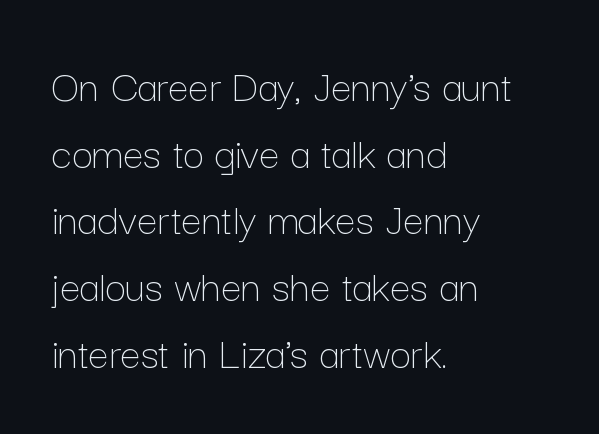
Stroke thickness stays within the range of a standard reading face or lighter. If you measured baseline to baseline, you'd find a middling distance. Unmarked baselines from the first word to the last. Tall strokes in this sample are plumb rather than angled. The rag falls on the right side of this text block.
